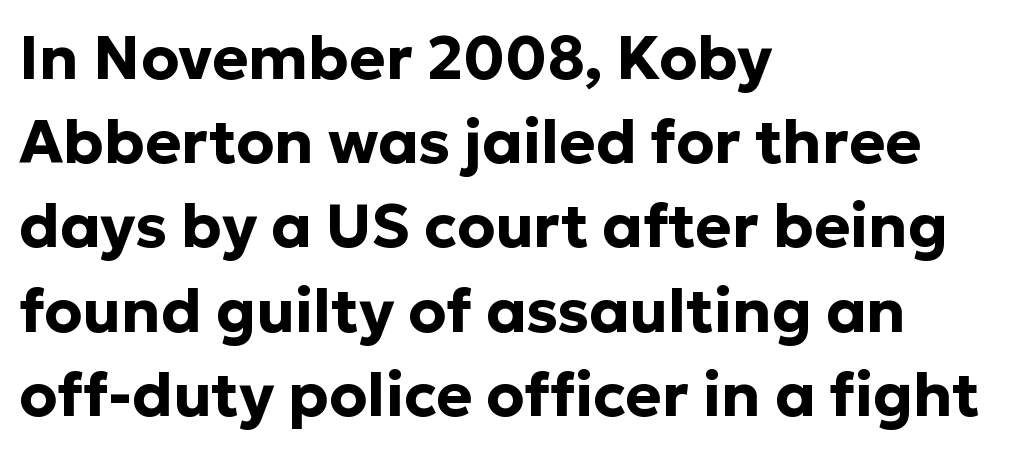
The line texture is even and compact thanks to regular tracking. Proportional: the letters do not fall into vertical columns. Anything drawn beneath the words? Only blank space. Students, observe: this is what conventionally led text looks like.
